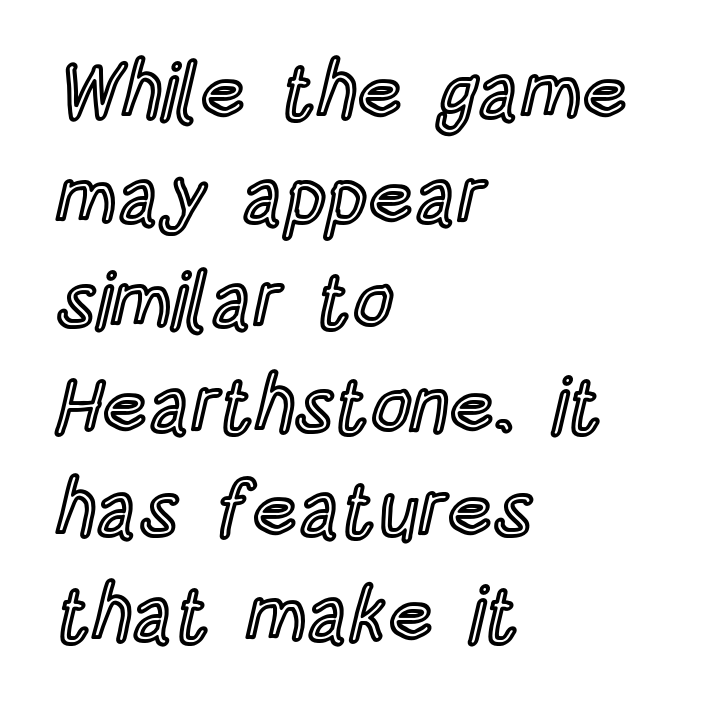
The words here are not underlined. The typesetter chose a ragged-right arrangement here. Here the designer chose a conventional face with non-uniform glyph widths. Tracking here is standard; glyphs follow each other at the usual distance. Normally led — the rows are evenly, conventionally spaced.
